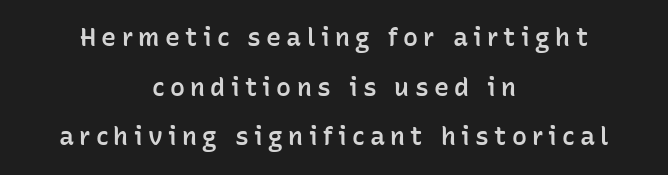
The block of text is sparse from top to bottom, with ample space between rows. The setting favours the middle, as headings and verse often do. Unlike italic type, these characters show no tilt at all. Firm but not heavy-handed strokes: this text is semibold. There is plenty of visible air inserted between adjacent glyphs.
